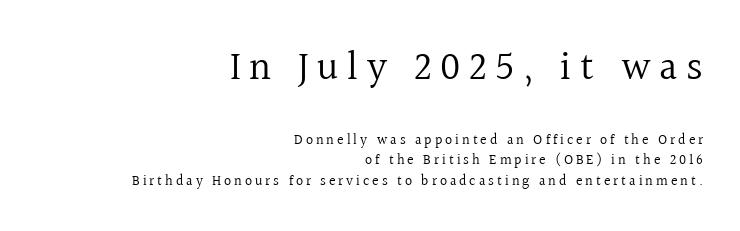
{"serif": "yes", "italic": "no", "bold": "no", "weight": "regular", "width": "normal", "x_height": "medium", "monospaced": "no", "underline": "no", "align": "right", "line_spacing": "normal", "line_spacing_ratio": 1.49, "letter_spacing": "wide", "letter_spacing_em": 0.21, "larger_block": "first", "size_ratio": 2.86, "glyph_px": 40}
